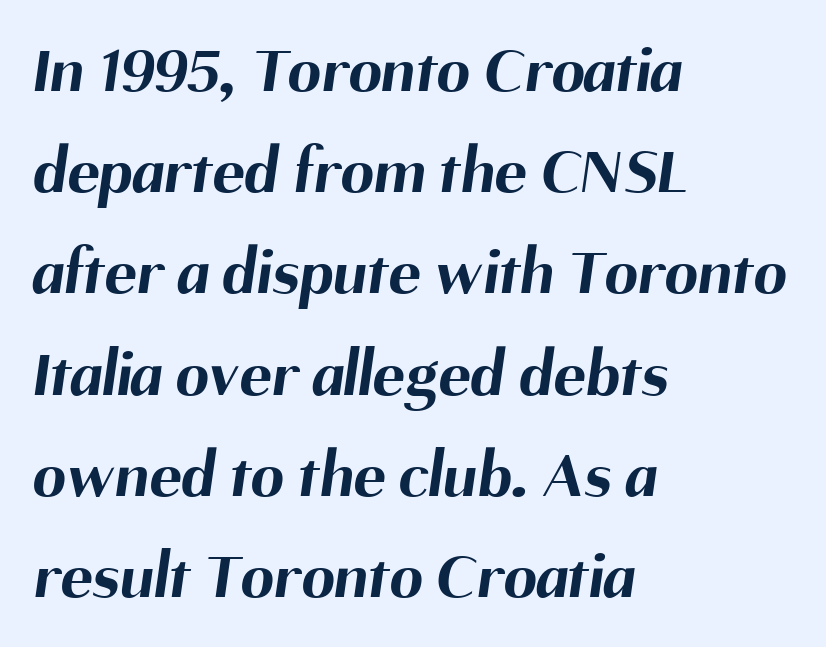
Character widths vary here, with narrow letters taking less room than wide ones. The vertical gap from one line to the next is medium. Here the glyphs are tracked normally, forming tight word shapes. Descenders are the only things crossing below the line.
